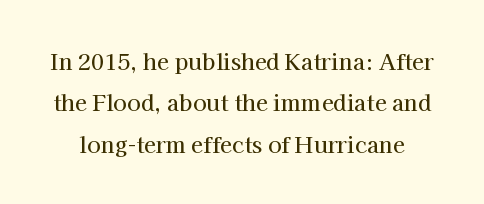
The specimen omits any rule beneath the text block's lines. Is there any slant? The stems are plumb. Tracking value appears to be zero — textbook default spacing.
